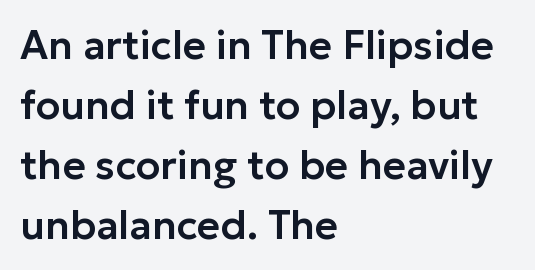
Q: Is the text italic (slanted)? A: No, it is upright.
Q: Is the typeface a serif or a sans-serif typeface? A: Sans-serif.
Q: Is the text underlined? A: No.
Q: How is the paragraph aligned? A: Left-aligned.
Q: Is the spacing between letters normal or unusually wide? A: Normal.
Q: Is the spacing between lines tight, normal or loose? A: Normal.
Q: Width (condensed, normal, or wide)? A: Normal.
Q: Stroke contrast? A: Low.
Q: x-height? A: Medium.
Q: Monospaced? A: No.
